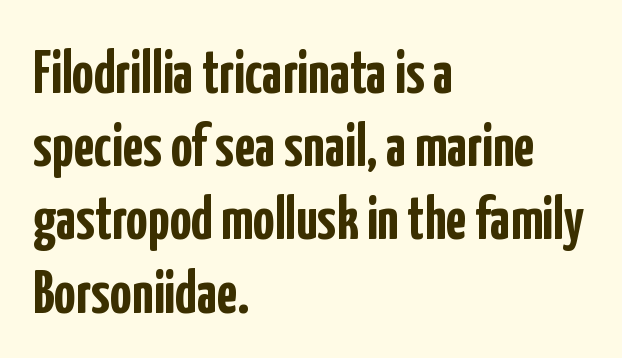
Posture: straight, roman, zero tilt. Any mark beneath the type? The region is blank. The characters look thick and weighty, a clear bold. Characters follow at the spacing the type designer built in.
